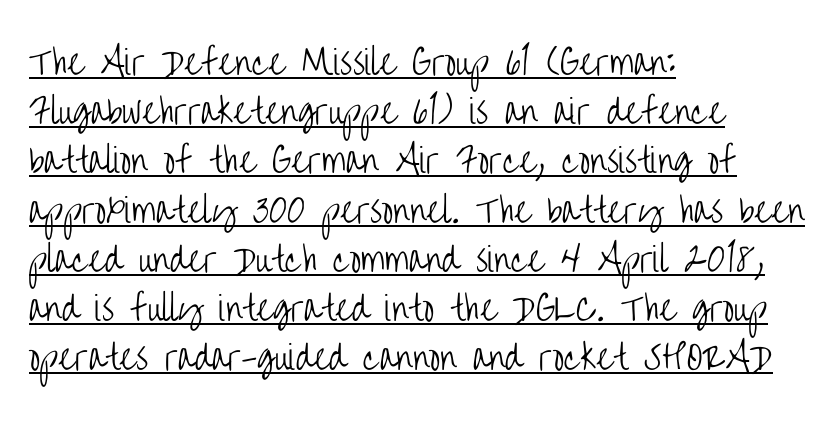
Rows of type keep a routine distance in the vertical direction. The text was rendered using a sans face with plain stroke endings. The letterforms sit at book weight or below. The compositor pushed each line to the left boundary. When letters stand straight like this, we call the style roman or upright.
